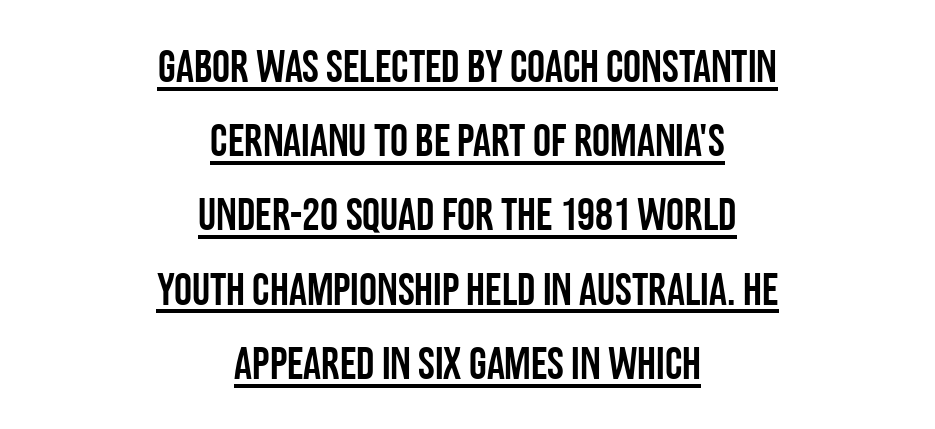
This rendering employs a face without finishing strokes, i.e., a sans-serif. A typesetter would call this proportional, since set widths differ per character. Line spacing here is normal. Here the glyphs are tracked normally, forming tight word shapes. Upright lettering throughout. Is the block centered? Yes — each line is placed symmetrically about the middle.
